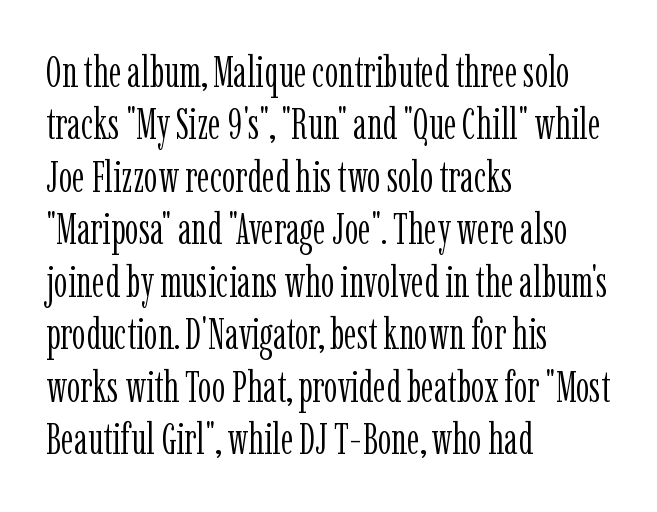
{"serif": "yes", "italic": "no", "bold": "no", "weight": "light", "width": "condensed", "stroke_contrast": "low", "x_height": "medium", "monospaced": "no", "underline": "no", "align": "left", "line_spacing_ratio": 1.22, "letter_spacing": "normal", "letter_spacing_em": 0.0, "glyph_px": 43}
